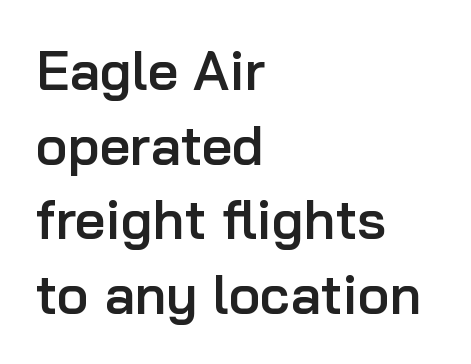
The image shows 54 px semibold sans-serif type, upright; set left-aligned, normal line spacing (1.38x), normal letter spacing, not underlined; low stroke contrast and a medium x-height.
